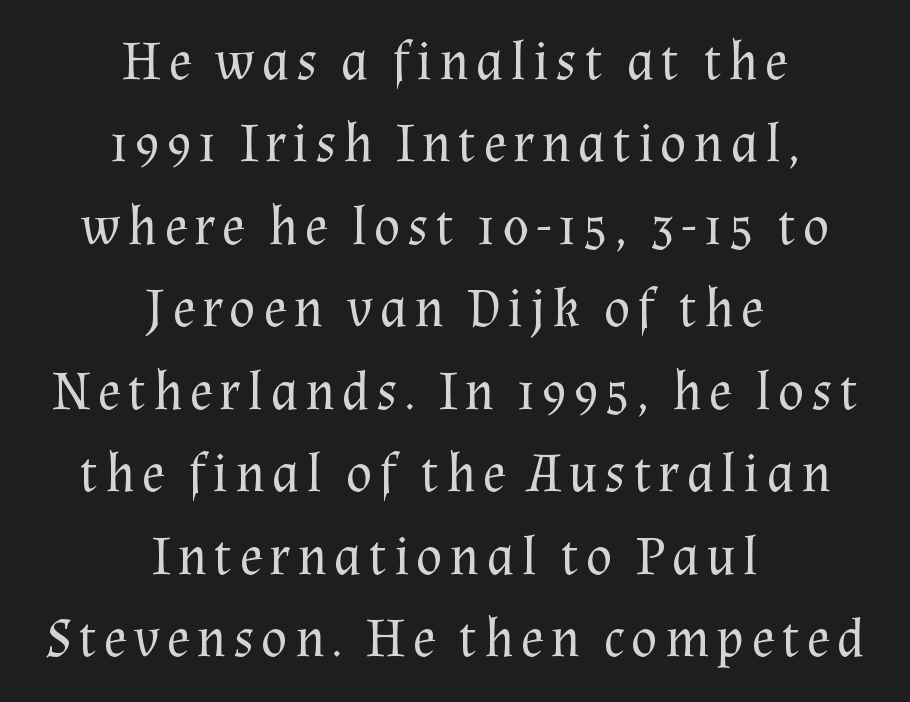
Q: Is the text bold? A: No.
Q: Is the text italic (slanted)? A: No, it is upright.
Q: Is the text underlined? A: No.
Q: How is the paragraph aligned? A: Centered.
Q: Is the spacing between lines tight, normal or loose? A: Normal.
Q: Width (condensed, normal, or wide)? A: Normal.
Q: Stroke contrast? A: Medium.
Q: x-height? A: Medium.
Q: Monospaced? A: No.
